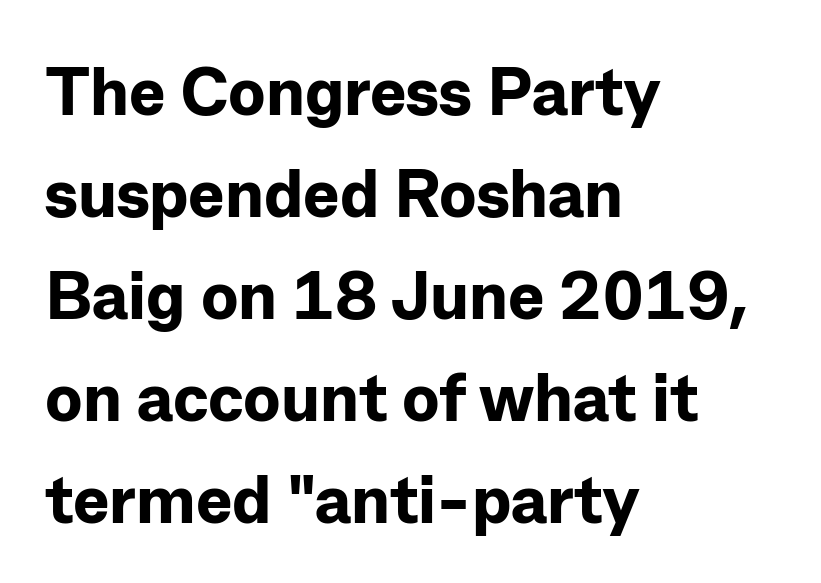
{"serif": "no", "italic": "no", "bold": "yes", "weight": "bold", "width": "normal", "stroke_contrast": "low", "x_height": "medium", "monospaced": "no", "underline": "no", "align": "left", "line_spacing": "normal", "line_spacing_ratio": 1.5, "letter_spacing": "normal", "letter_spacing_em": 0.0, "glyph_px": 68}
